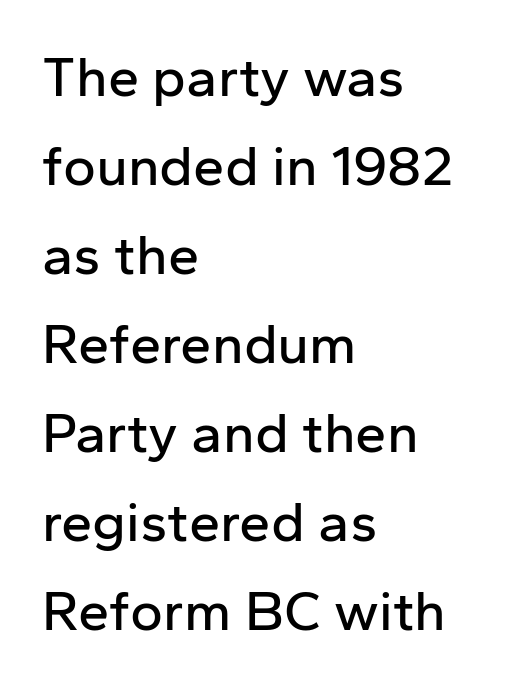
The image shows 56 px sans-serif type, upright; set left-aligned, normal line spacing (1.59x), normal letter spacing, not underlined; low stroke contrast and a medium x-height.
